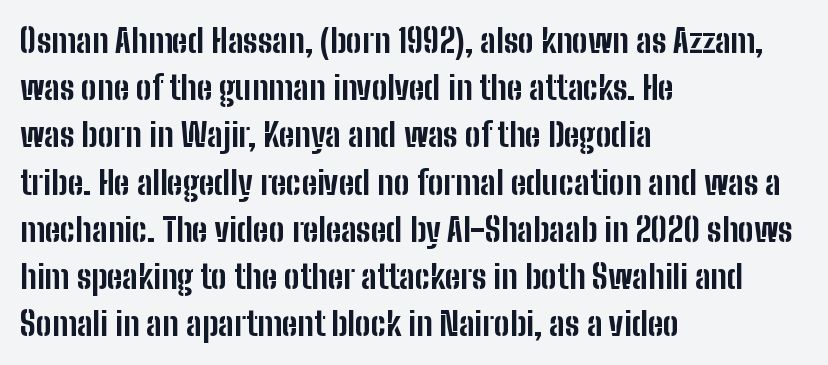
{"serif": "no", "italic": "no", "bold": "yes", "weight": "bold", "width": "condensed", "stroke_contrast": "low", "x_height": "medium", "monospaced": "no", "underline": "no", "align": "left", "line_spacing": "normal", "line_spacing_ratio": 1.43, "letter_spacing": "normal", "letter_spacing_em": 0.0, "glyph_px": 33}
